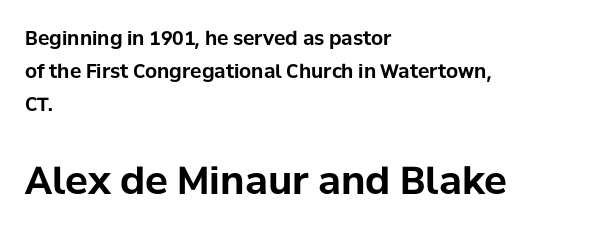
{"serif": "no", "italic": "no", "bold": "yes", "weight": "bold", "width": "normal", "stroke_contrast": "low", "x_height": "medium", "monospaced": "no", "underline": "no", "align": "left", "line_spacing_ratio": 1.73, "letter_spacing": "normal", "letter_spacing_em": 0.0, "larger_block": "second", "size_ratio": 2.0, "glyph_px": 38}
